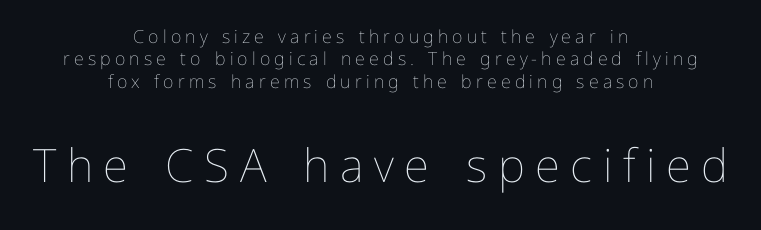
Q: Is the text bold? A: No.
Q: Is the text italic (slanted)? A: No, it is upright.
Q: Is the text underlined? A: No.
Q: How is the paragraph aligned? A: Centered.
Q: Is the spacing between letters normal or unusually wide? A: Unusually wide.
Q: Which block of text is set in a larger size, the first (top) or the second (bottom)? A: The second (bottom) one.
Q: Width (condensed, normal, or wide)? A: Normal.
Q: Stroke contrast? A: Low.
Q: x-height? A: Medium.
Q: Monospaced? A: No.
